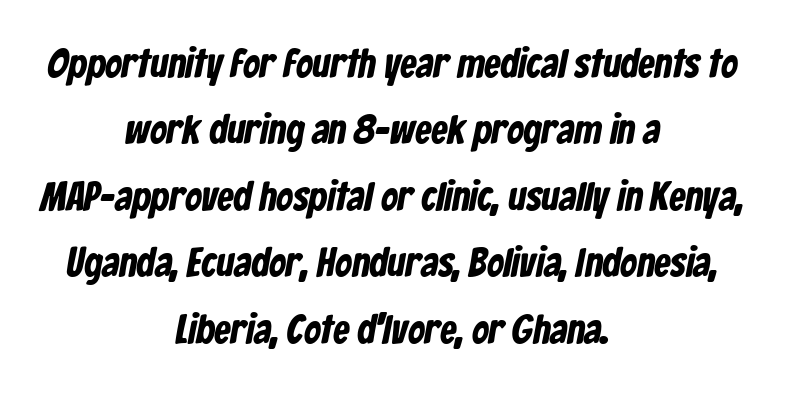
Q: Is the typeface a serif or a sans-serif typeface? A: Sans-serif.
Q: Is the text underlined? A: No.
Q: How is the paragraph aligned? A: Centered.
Q: Is the spacing between letters normal or unusually wide? A: Normal.
Q: Is the spacing between lines tight, normal or loose? A: Normal.
Q: Width (condensed, normal, or wide)? A: Condensed.
Q: Stroke contrast? A: Low.
Q: x-height? A: Medium.
Q: Monospaced? A: No.
